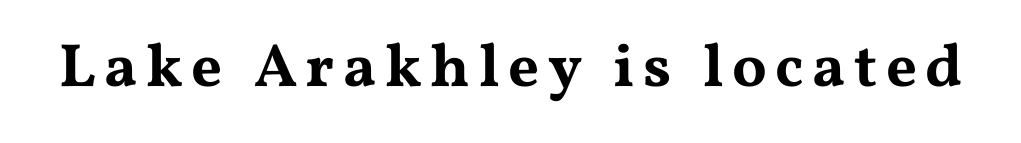
The font family rendered here belongs to the serif group. Descenders hang freely into open space. No italicization has been applied; the sample stays upright. Varying glyph widths throughout — classic text-font behaviour.
